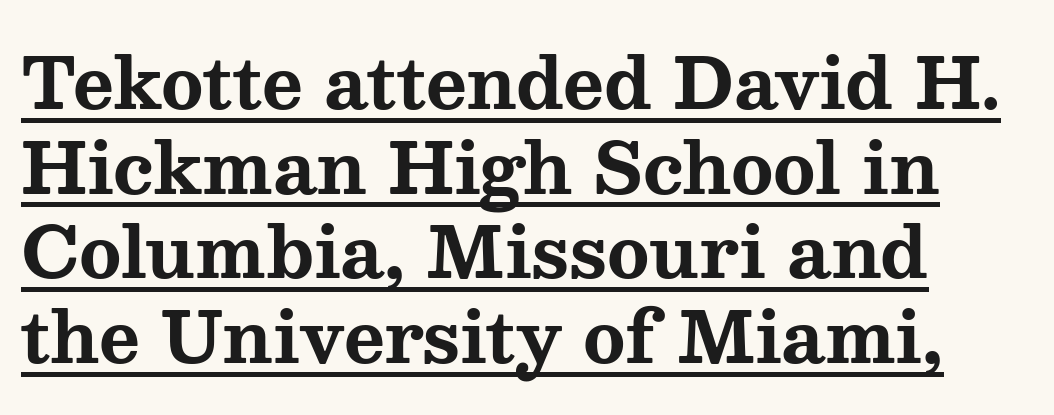
{"serif": "yes", "italic": "no", "bold": "yes", "weight": "bold", "width": "wide", "stroke_contrast": "medium", "x_height": "medium", "monospaced": "no", "underline": "yes", "align": "left", "line_spacing_ratio": 1.21, "letter_spacing": "normal", "letter_spacing_em": 0.0, "glyph_px": 70}
